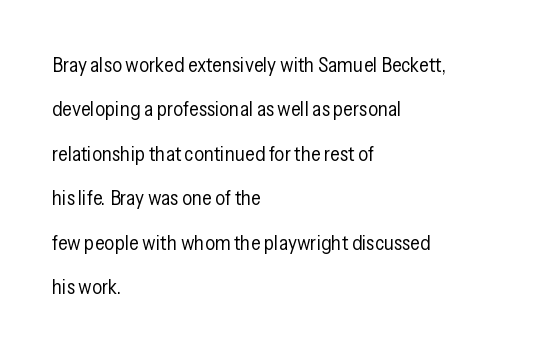
Italic? Not at all — the glyphs are vertical. The gaps between neighbouring characters are ordinary and unremarkable. Each stroke keeps to a modest, everyday thickness or less. Letters rest on an invisible, unmarked baseline. Layout note: lines flush left. The block of text is sparse from top to bottom, with ample space between rows.
